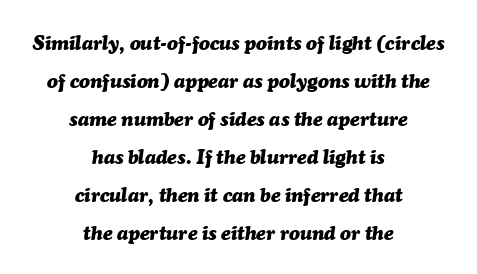
Q: Is the text bold? A: Yes.
Q: Is the text italic (slanted)? A: Yes, it leans right by about 7 degrees.
Q: Is the text underlined? A: No.
Q: How is the paragraph aligned? A: Centered.
Q: Is the spacing between letters normal or unusually wide? A: Normal.
Q: Is the spacing between lines tight, normal or loose? A: Loose.
